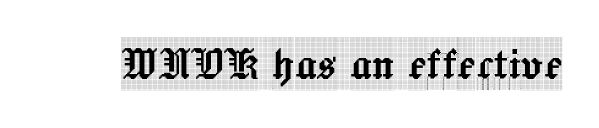
{"serif": "yes", "italic": "no", "width": "condensed", "x_height": "large", "monospaced": "no", "underline": "no", "letter_spacing": "normal", "letter_spacing_em": 0.0, "glyph_px": 53}
